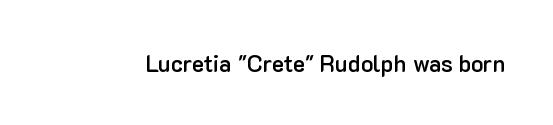
{"italic": "no", "bold": "semi", "underline": "no", "letter_spacing": "normal", "letter_spacing_em": 0.0, "glyph_px": 23}
